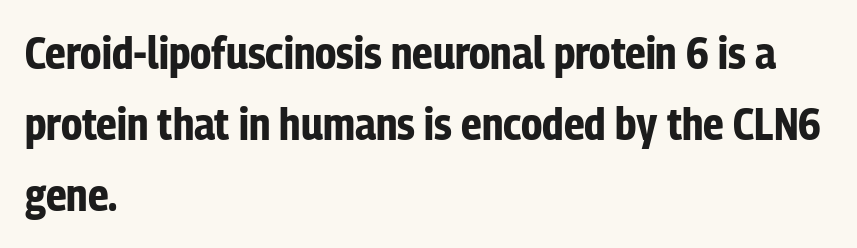
The image shows 45 px bold, condensed sans-serif type, upright; set left-aligned, normal line spacing (1.58x), normal letter spacing, not underlined; low stroke contrast and a medium x-height.
